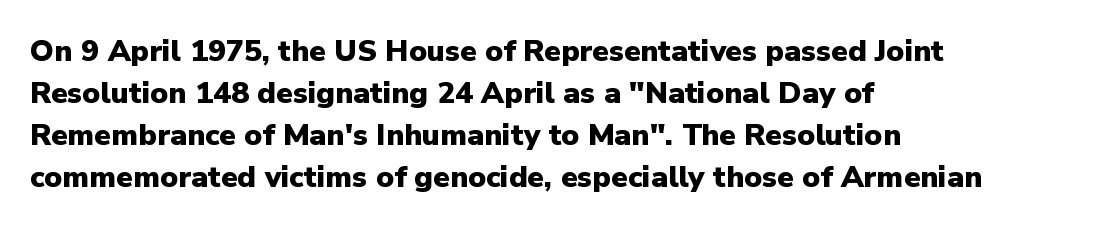
{"serif": "no", "italic": "no", "bold": "yes", "weight": "heavy", "width": "normal", "stroke_contrast": "low", "x_height": "medium", "monospaced": "no", "underline": "no", "align": "left", "line_spacing": "normal", "line_spacing_ratio": 1.4, "letter_spacing": "normal", "letter_spacing_em": 0.0, "glyph_px": 30}
